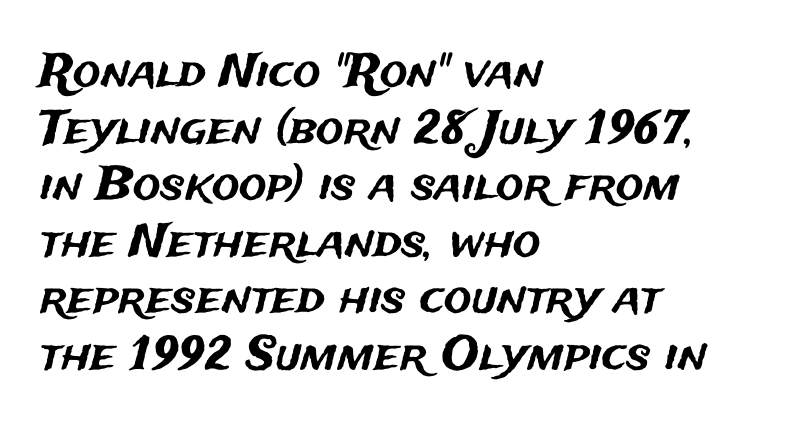
Q: Is the text italic (slanted)? A: Yes.
Q: Is the typeface a serif or a sans-serif typeface? A: Sans-serif.
Q: Is the text underlined? A: No.
Q: How is the paragraph aligned? A: Left-aligned.
Q: Is the spacing between letters normal or unusually wide? A: Normal.
Q: Width (condensed, normal, or wide)? A: Normal.
Q: Stroke contrast? A: Medium.
Q: x-height? A: Medium.
Q: Monospaced? A: No.
